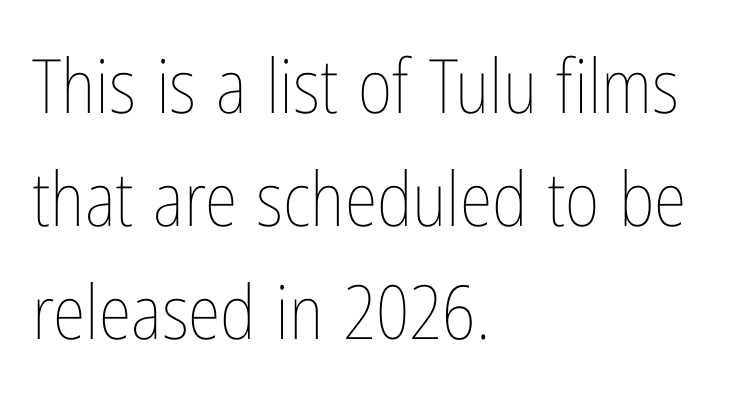
Q: Is the text bold? A: No.
Q: Is the text italic (slanted)? A: No, it is upright.
Q: Is the text underlined? A: No.
Q: How is the paragraph aligned? A: Left-aligned.
Q: Is the spacing between letters normal or unusually wide? A: Normal.
Q: Is the spacing between lines tight, normal or loose? A: Normal.
Q: Width (condensed, normal, or wide)? A: Condensed.
Q: Stroke contrast? A: Low.
Q: x-height? A: Medium.
Q: Monospaced? A: No.
